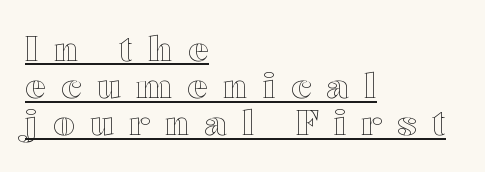
Q: Is the text italic (slanted)? A: No, it is upright.
Q: Is the text underlined? A: Yes.
Q: How is the paragraph aligned? A: Left-aligned.
Q: Is the spacing between letters normal or unusually wide? A: Unusually wide.
Q: Is the spacing between lines tight, normal or loose? A: Tight.
Q: Width (condensed, normal, or wide)? A: Wide.
Q: x-height? A: Medium.
Q: Monospaced? A: No.
